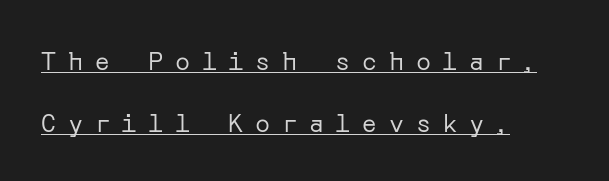
Posture: upright roman. The glyphs are accompanied by a horizontal stroke just below them. No extra ink here — the face is not bold. The compositor pushed each line to the left boundary. Compared with typical body copy, the letter spacing here is much looser.
